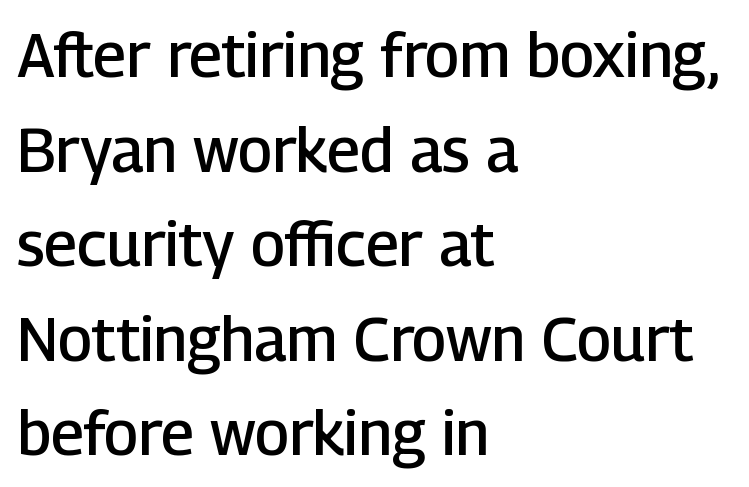
{"serif": "no", "italic": "no", "bold": "semi", "weight": "semibold", "width": "normal", "stroke_contrast": "low", "x_height": "medium", "monospaced": "no", "underline": "no", "align": "left", "line_spacing": "normal", "line_spacing_ratio": 1.55, "letter_spacing": "normal", "letter_spacing_em": 0.0, "glyph_px": 61}
